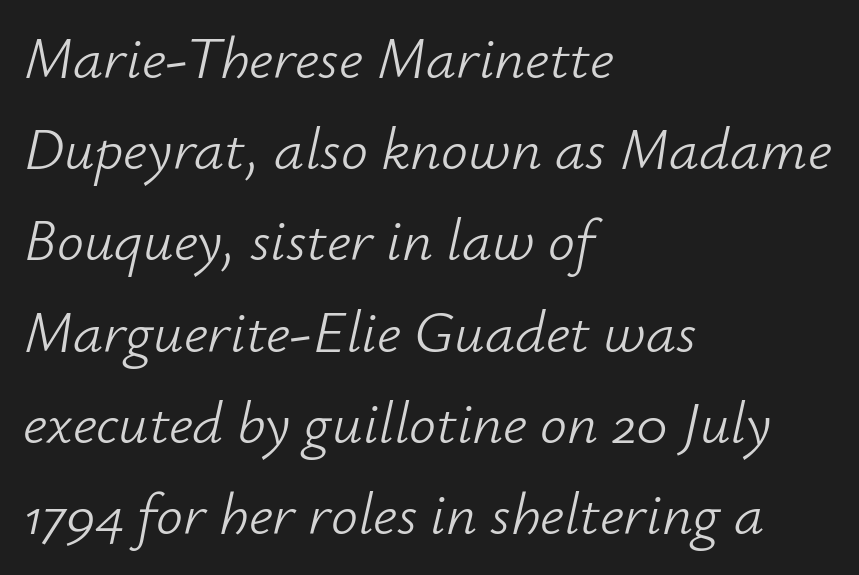
The face used here has a pronounced slope to its letters. A clean baseline with only descenders dipping below it. Proportional: the letters do not fall into vertical columns. Quick note: interline space is typical. Visually the block forms a straight wall on the left and a jagged coastline on the right.
